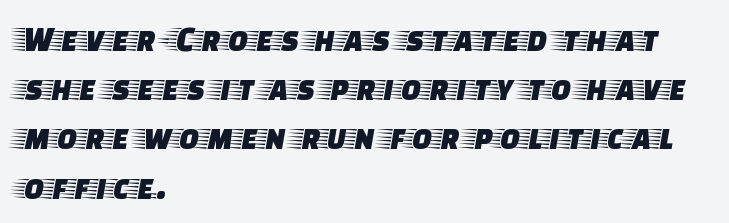
Q: Is the text italic (slanted)? A: Yes.
Q: Is the typeface a serif or a sans-serif typeface? A: Serif.
Q: Is the text underlined? A: No.
Q: How is the paragraph aligned? A: Left-aligned.
Q: Is the spacing between letters normal or unusually wide? A: Normal.
Q: Is the spacing between lines tight, normal or loose? A: Normal.
Q: Width (condensed, normal, or wide)? A: Wide.
Q: Stroke contrast? A: Low.
Q: x-height? A: Large.
Q: Monospaced? A: No.
